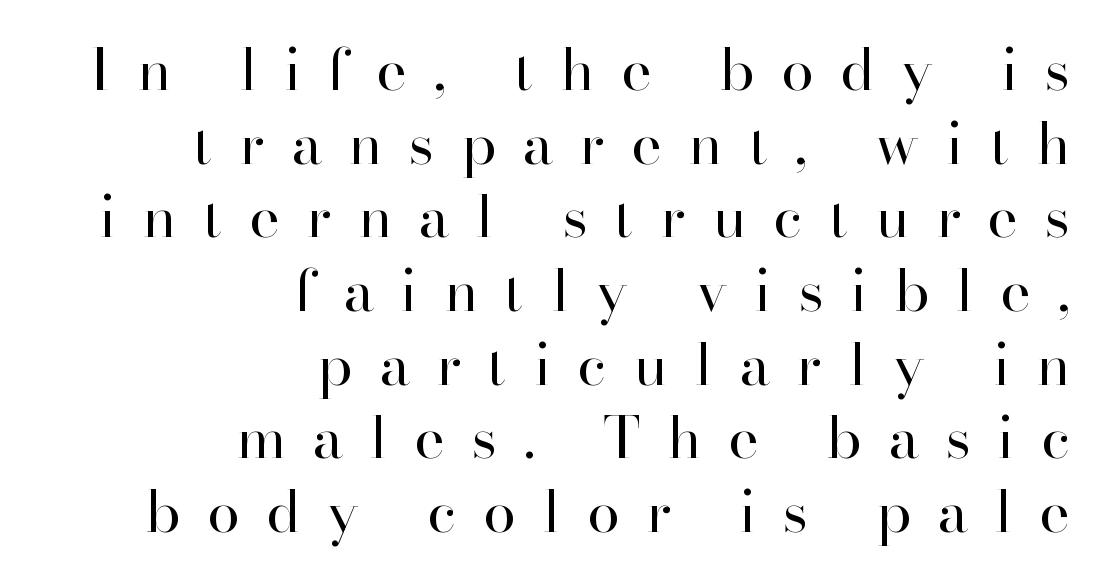
The image shows 58 px regular-weight serif type, upright; set right-aligned, normal line spacing (1.27x), unusually wide letter spacing (+0.46 em), not underlined; high stroke contrast and a small x-height.
